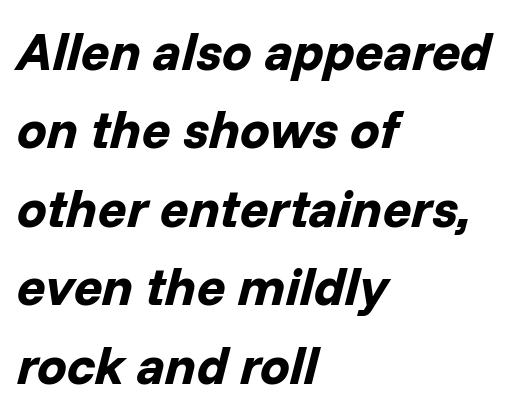
{"italic": "yes", "lean": "right", "slant_degrees": 14, "bold": "yes", "weight": "bold", "width": "normal", "stroke_contrast": "low", "x_height": "medium", "monospaced": "no", "underline": "no", "align": "left", "line_spacing": "normal", "line_spacing_ratio": 1.48, "letter_spacing": "normal", "letter_spacing_em": 0.0, "glyph_px": 53}
